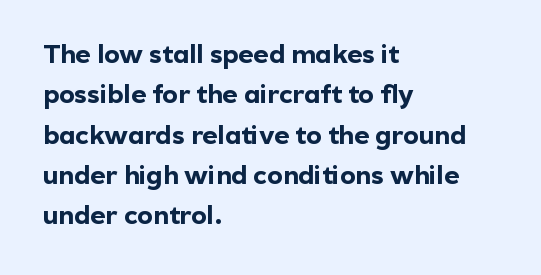
A classic flush-left, rag-right setting is used for this passage. Rows of type keep a routine distance in the vertical direction. Descenders are the only things crossing below the line. The strokes are fattened all the way to bold. Tracking value appears to be zero — textbook default spacing.
